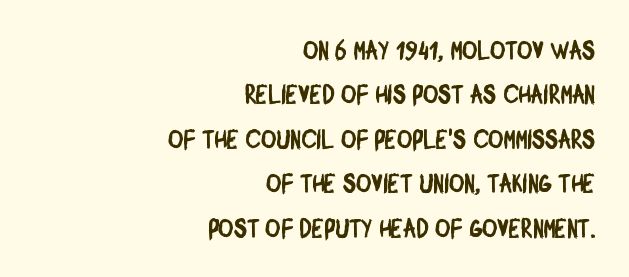
The image shows 26 px text type; set right-aligned, line spacing 1.71x, normal letter spacing, not underlined.
